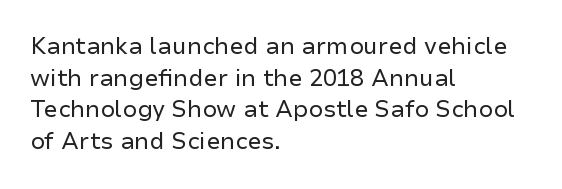
Q: Is the text bold? A: No.
Q: Is the text italic (slanted)? A: No, it is upright.
Q: Is the text underlined? A: No.
Q: How is the paragraph aligned? A: Left-aligned.
Q: Is the spacing between letters normal or unusually wide? A: Normal.
Q: Is the spacing between lines tight, normal or loose? A: Normal.
